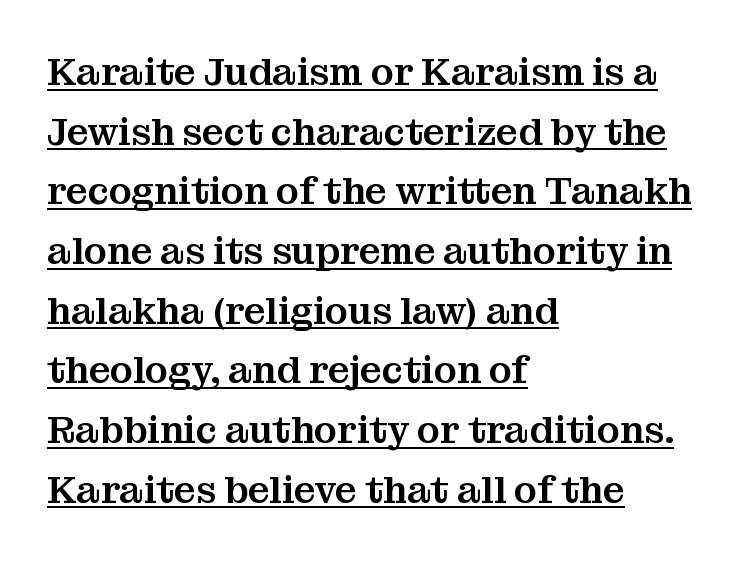
Q: Is the text italic (slanted)? A: No, it is upright.
Q: Is the typeface a serif or a sans-serif typeface? A: Serif.
Q: Is the text underlined? A: Yes.
Q: How is the paragraph aligned? A: Left-aligned.
Q: Is the spacing between letters normal or unusually wide? A: Normal.
Q: Is the spacing between lines tight, normal or loose? A: Normal.
Q: Width (condensed, normal, or wide)? A: Normal.
Q: Stroke contrast? A: Medium.
Q: x-height? A: Medium.
Q: Monospaced? A: No.
